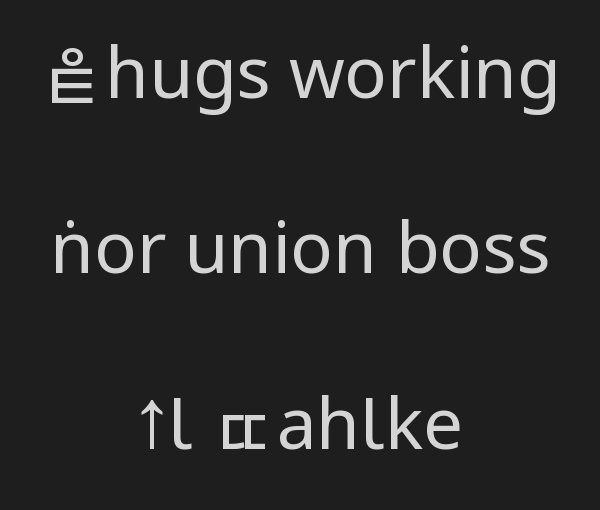
{"serif": "no", "italic": "no", "bold": "no", "weight": "regular", "width": "condensed", "stroke_contrast": "low", "underline": "no", "align": "center", "line_spacing": "loose", "line_spacing_ratio": 2.47, "letter_spacing": "normal", "letter_spacing_em": 0.0, "glyph_px": 71}
